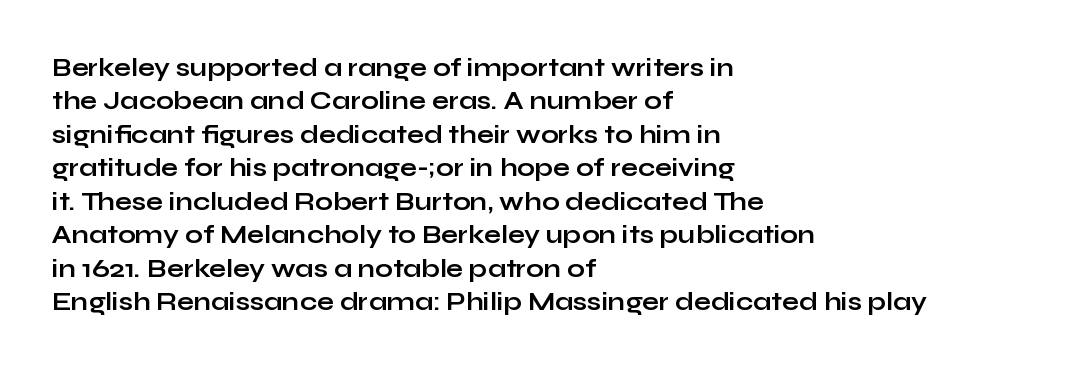
{"italic": "no", "bold": "yes", "underline": "no", "align": "left", "line_spacing": "normal", "line_spacing_ratio": 1.34, "letter_spacing": "normal", "letter_spacing_em": 0.0, "glyph_px": 25}
